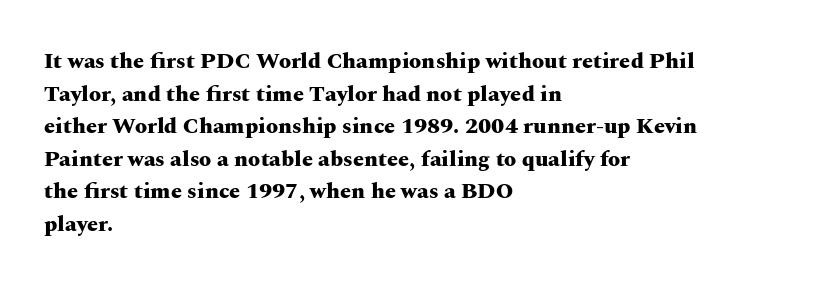
The letters stand straight up with perfectly vertical stems. Vertical spacing — default. Beneath every word, the page is bare. Typeset ragged right — the left edge is the straight one.
